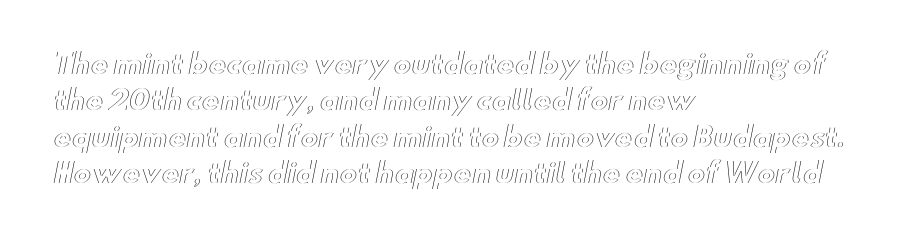
The image shows 27 px text type; set left-aligned, normal line spacing (1.35x), normal letter spacing, not underlined.
